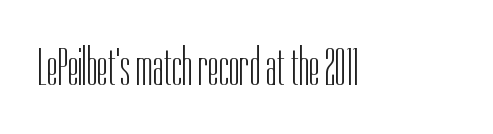
The image shows 54 px light, condensed sans-serif type, upright; set normal letter spacing, not underlined; low stroke contrast and a medium x-height.
